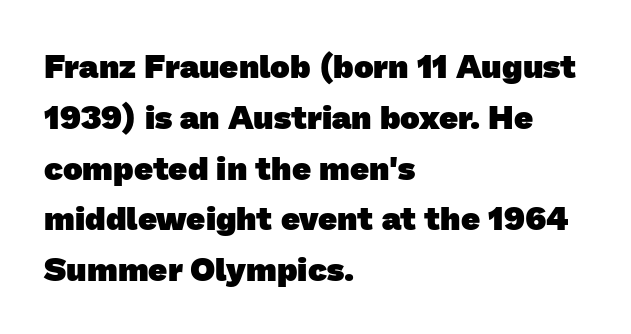
{"serif": "no", "bold": "yes", "weight": "heavy", "width": "normal", "stroke_contrast": "low", "x_height": "medium", "monospaced": "no", "underline": "no", "align": "left", "line_spacing": "normal", "line_spacing_ratio": 1.54, "letter_spacing": "normal", "letter_spacing_em": 0.0, "glyph_px": 33}
